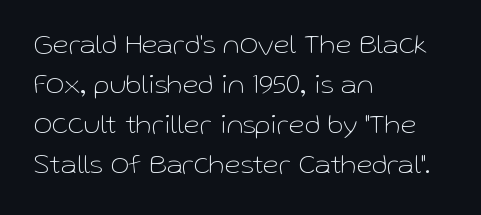
The image shows 29 px thin sans-serif type, upright; set left-aligned, normal line spacing (1.38x), normal letter spacing, not underlined; low stroke contrast and a medium x-height.
